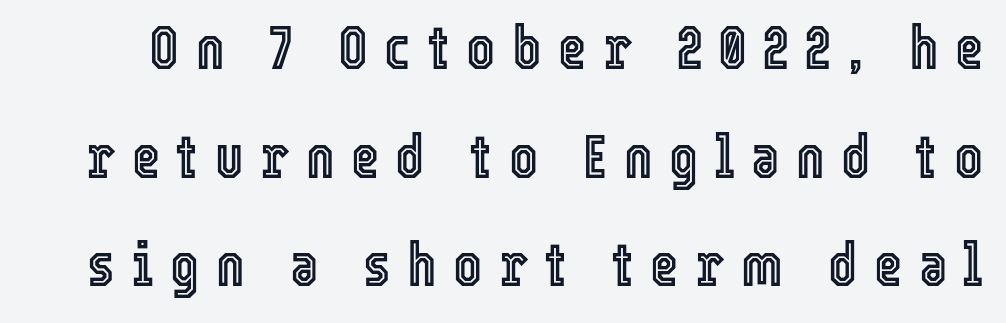
The image shows 61 px condensed type, upright; set line spacing 1.78x, unusually wide letter spacing (+0.27 em), not underlined; a medium x-height.
